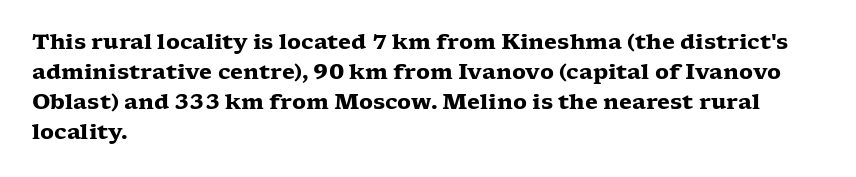
Q: Is the text bold? A: Yes.
Q: Is the text italic (slanted)? A: No, it is upright.
Q: Is the text underlined? A: No.
Q: How is the paragraph aligned? A: Left-aligned.
Q: Is the spacing between letters normal or unusually wide? A: Normal.
Q: Is the spacing between lines tight, normal or loose? A: Normal.
